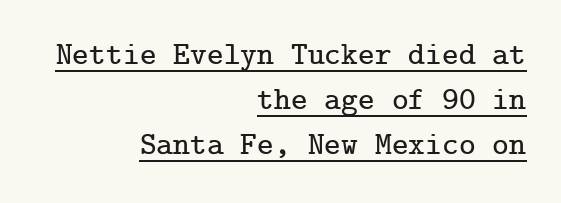
{"serif": "yes", "italic": "no", "width": "normal", "stroke_contrast": "low", "x_height": "medium", "underline": "yes", "align": "right", "line_spacing": "normal", "line_spacing_ratio": 1.4, "letter_spacing": "normal", "letter_spacing_em": 0.0, "glyph_px": 32}
